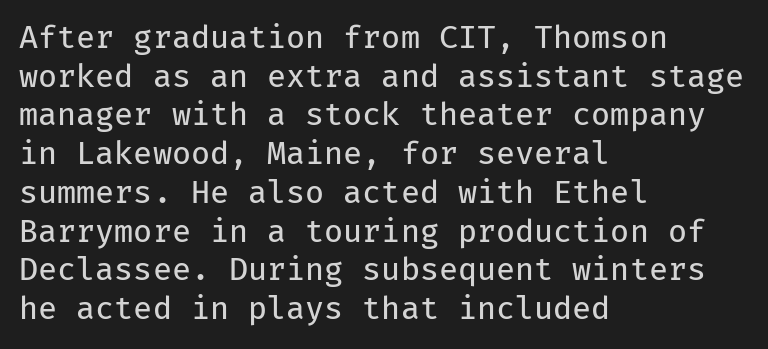
The type sits square on the baseline with zero lean. The gaps between neighbouring characters are ordinary and unremarkable. Note the uniform advance width — an 'i' takes as much space as an 'm'. The lines in this sample share a left origin and differ only in where they stop. Nothing heavy about these letters — not bold at all.
